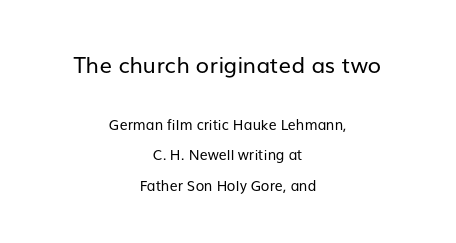
The image shows 22 px text type, upright; set centered, loose line spacing (2.18x), normal letter spacing, not underlined; the first (top) block is 1.57x larger.
